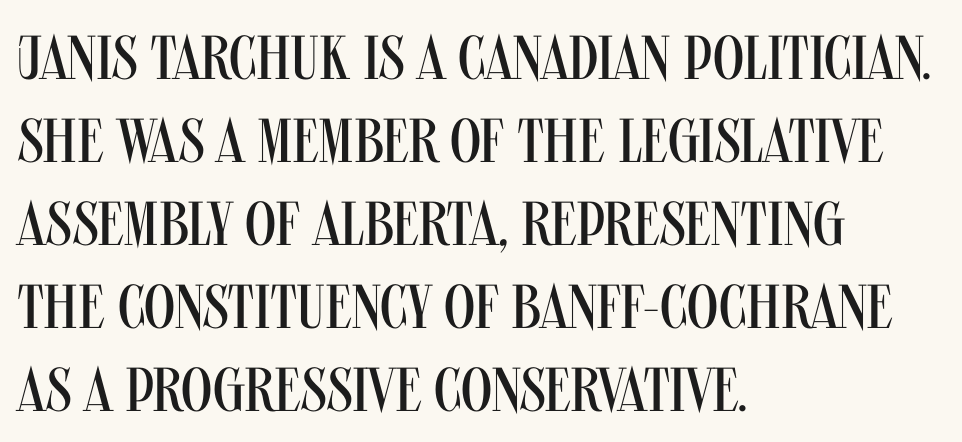
{"serif": "no", "italic": "no", "bold": "no", "weight": "regular", "width": "condensed", "stroke_contrast": "medium", "x_height": "large", "monospaced": "no", "underline": "no", "align": "left", "line_spacing": "normal", "line_spacing_ratio": 1.34, "letter_spacing": "normal", "letter_spacing_em": 0.0, "glyph_px": 62}
